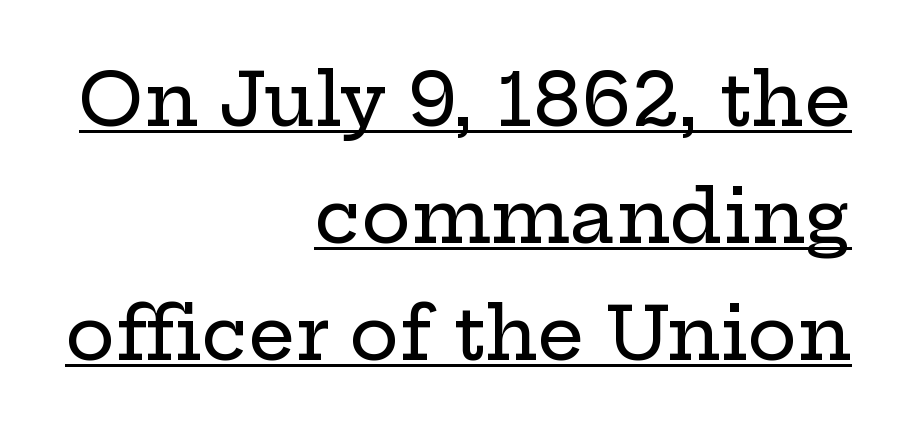
Q: Is the text italic (slanted)? A: No, it is upright.
Q: Is the typeface a serif or a sans-serif typeface? A: Serif.
Q: Is the text underlined? A: Yes.
Q: How is the paragraph aligned? A: Right-aligned.
Q: Is the spacing between letters normal or unusually wide? A: Normal.
Q: Is the spacing between lines tight, normal or loose? A: Normal.
Q: Width (condensed, normal, or wide)? A: Wide.
Q: Stroke contrast? A: Low.
Q: x-height? A: Medium.
Q: Monospaced? A: No.
